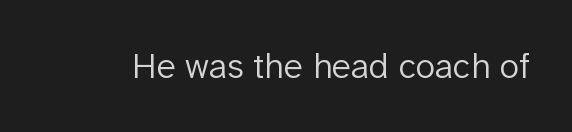
Each letter's strokes conclude bluntly, with no projecting serifs. Does the lettering tilt? It doesn't — this is upright. These lines are rendered in a variable-pitch font. The space directly below the letters is spotless.
